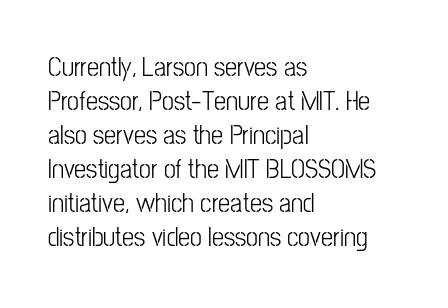
This sample uses plain, unmodified letter spacing. The setting favours the left margin, as ordinary paragraphs usually do. Does the lettering tilt? It doesn't — this is upright. Is there much room between lines? A standard amount, neither cramped nor airy.
